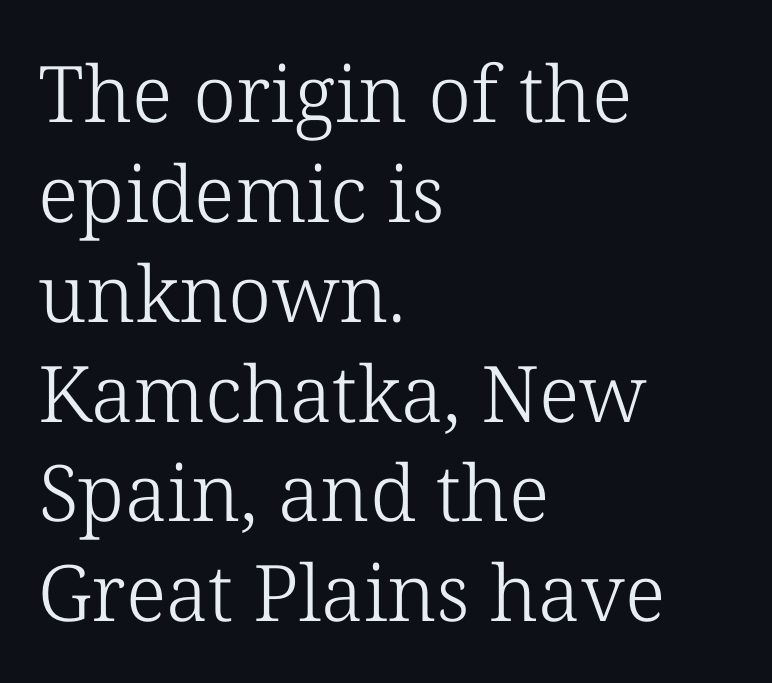
Q: Is the text bold? A: No.
Q: Is the text italic (slanted)? A: No, it is upright.
Q: Is the typeface a serif or a sans-serif typeface? A: Serif.
Q: Is the text underlined? A: No.
Q: How is the paragraph aligned? A: Left-aligned.
Q: Is the spacing between letters normal or unusually wide? A: Normal.
Q: Is the spacing between lines tight, normal or loose? A: Normal.
Q: Width (condensed, normal, or wide)? A: Normal.
Q: Stroke contrast? A: Low.
Q: x-height? A: Medium.
Q: Monospaced? A: No.
